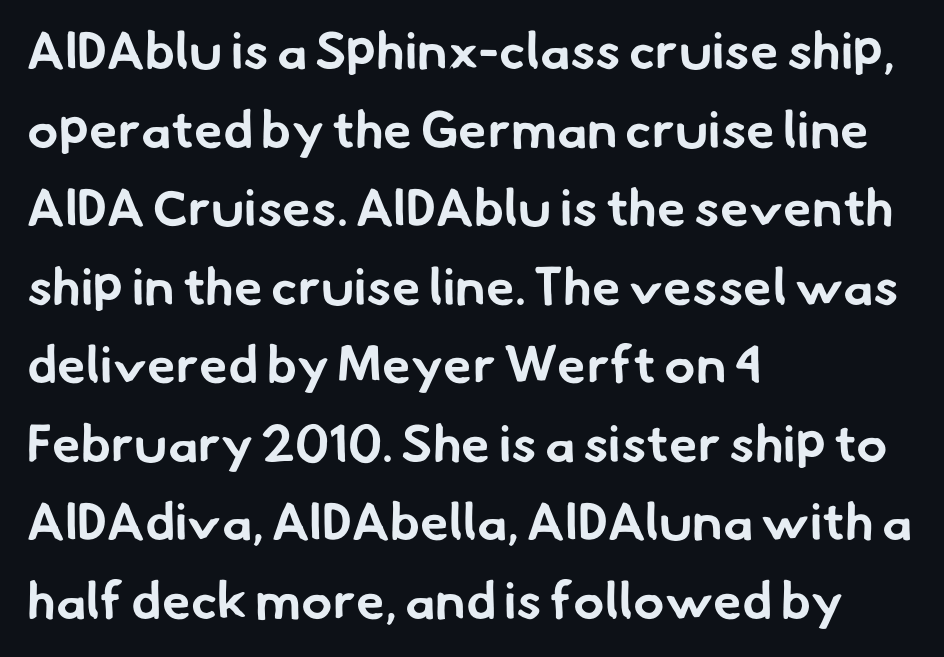
The image shows 52 px bold sans-serif type; set left-aligned, normal line spacing (1.51x), normal letter spacing, not underlined; low stroke contrast and a small x-height.
